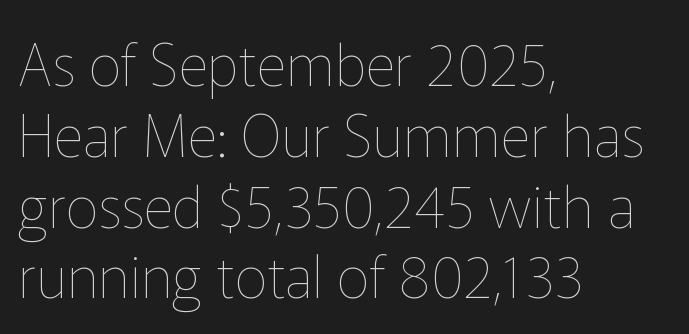
{"italic": "no", "bold": "no", "weight": "thin", "width": "normal", "stroke_contrast": "low", "x_height": "medium", "monospaced": "no", "underline": "no", "align": "left", "line_spacing_ratio": 1.22, "letter_spacing": "normal", "letter_spacing_em": 0.0, "glyph_px": 58}
